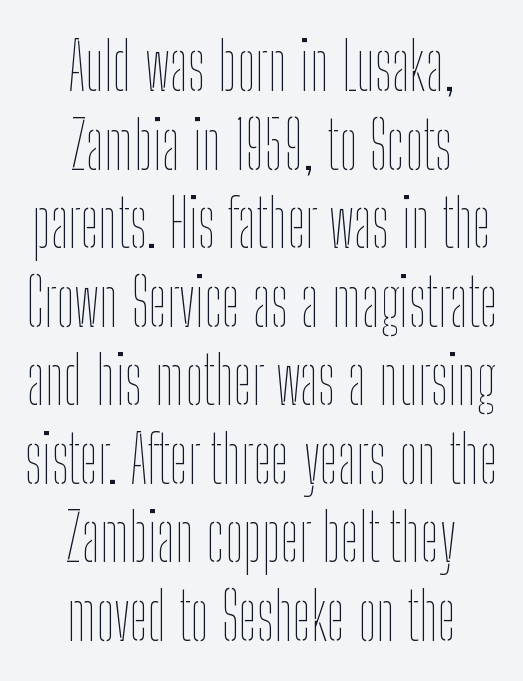
The passage shown is not underscored anywhere. The weight would be labelled regular, book, light, or lighter still. Nothing unusual about the tracking: characters are spaced as the font intends. You can tell it's not italic because the verticals are truly vertical. Character widths vary here, with narrow letters taking less room than wide ones.
